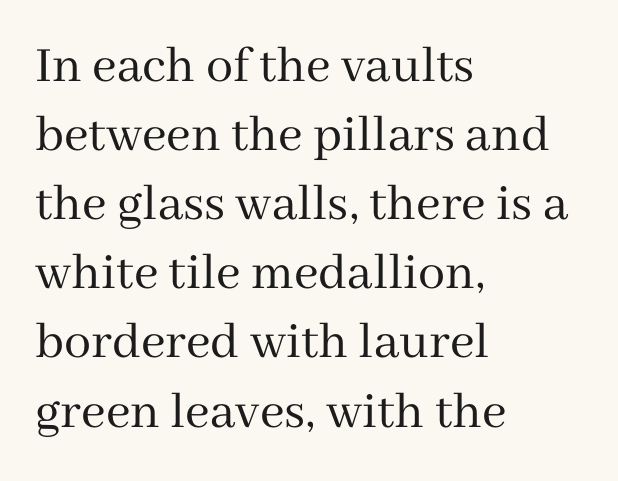
The image shows 54 px regular-weight serif type, upright; set left-aligned, normal line spacing (1.28x), normal letter spacing, not underlined; medium stroke contrast and a medium x-height.
